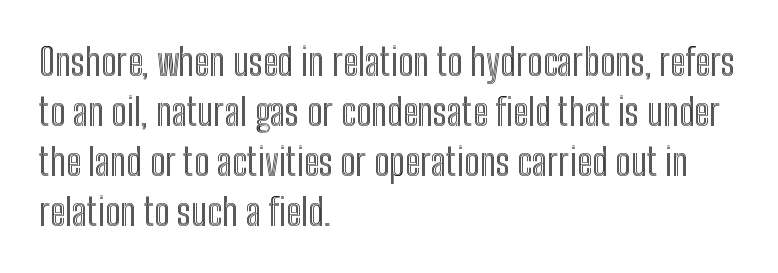
Q: Is the text italic (slanted)? A: No, it is upright.
Q: Is the text underlined? A: No.
Q: How is the paragraph aligned? A: Left-aligned.
Q: Is the spacing between letters normal or unusually wide? A: Normal.
Q: Is the spacing between lines tight, normal or loose? A: Normal.
Q: Width (condensed, normal, or wide)? A: Condensed.
Q: x-height? A: Medium.
Q: Monospaced? A: No.
